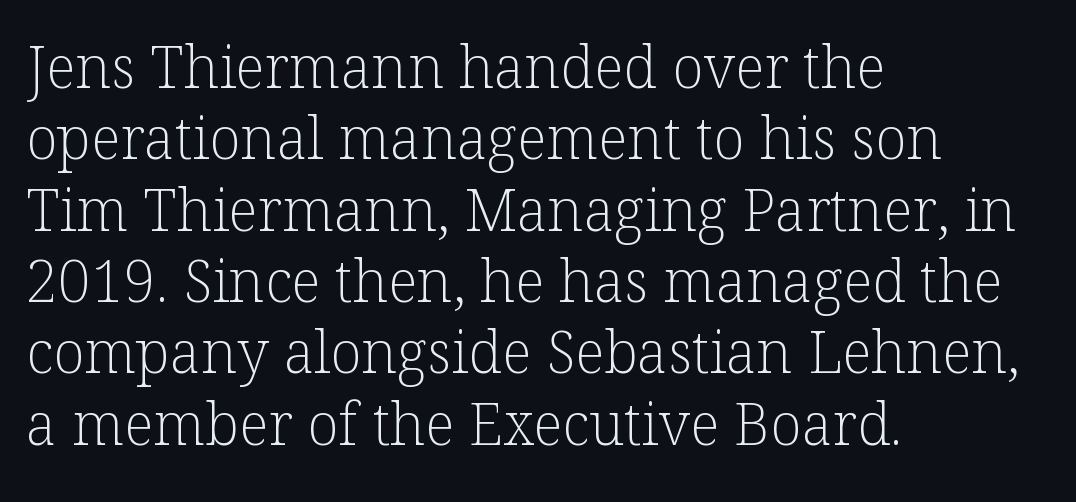
This is the regular roman posture of the typeface. Between one letter and the next there's only the usual sliver of space. No extra ink here — the face is not bold. This rendering features lettering with no underline.
